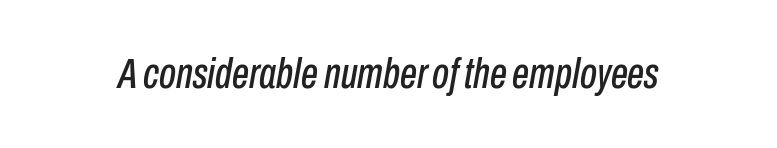
There's an unmistakable incline to the writing here. Letters rest on an invisible, unmarked baseline. The passage shown has conventional tracking throughout. A typesetter would call this proportional, since set widths differ per character.
